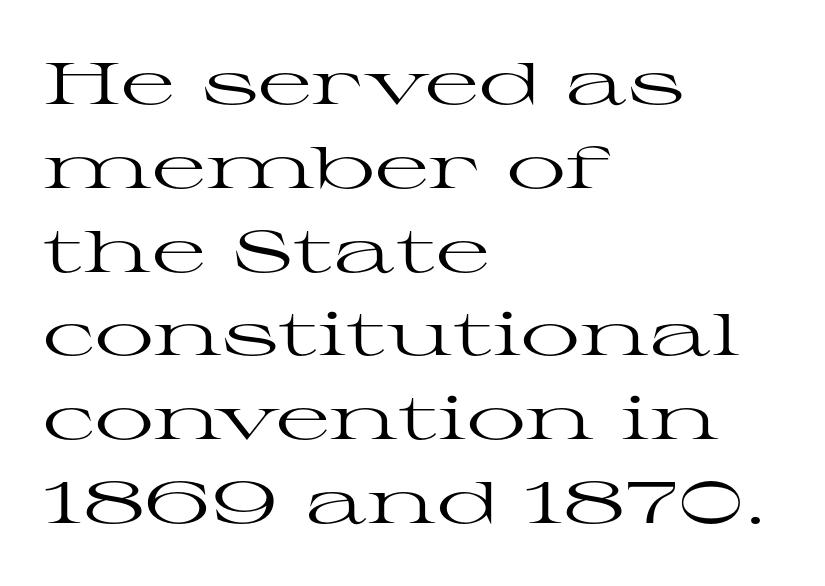
{"serif": "yes", "italic": "no", "bold": "no", "weight": "regular", "width": "wide", "stroke_contrast": "high", "x_height": "medium", "monospaced": "no", "underline": "no", "align": "left", "line_spacing": "normal", "line_spacing_ratio": 1.42, "letter_spacing": "normal", "letter_spacing_em": 0.0, "glyph_px": 59}
